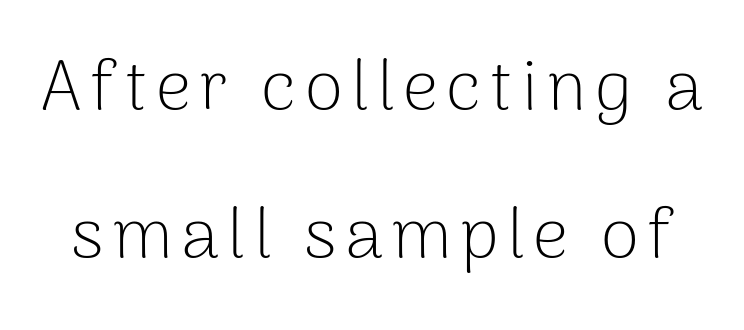
Quick note: underline off. How would I describe the line gaps? Wide and relaxed. Stroke terminals: plain, sans-serif. A typesetter would call this proportional, since set widths differ per character.
